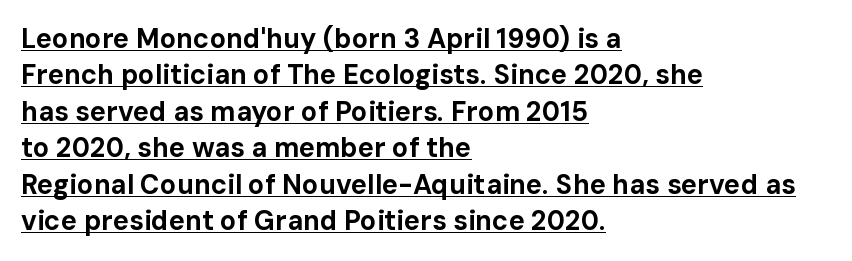
Q: Is the text bold? A: Yes.
Q: Is the text italic (slanted)? A: No, it is upright.
Q: Is the text underlined? A: Yes.
Q: How is the paragraph aligned? A: Left-aligned.
Q: Is the spacing between letters normal or unusually wide? A: Normal.
Q: Is the spacing between lines tight, normal or loose? A: Normal.
